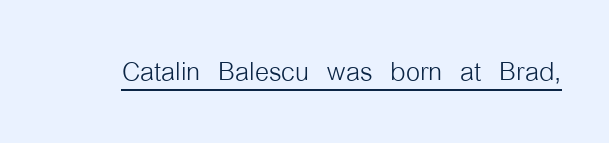
Q: Is the text bold? A: No.
Q: Is the text italic (slanted)? A: No, it is upright.
Q: Is the typeface a serif or a sans-serif typeface? A: Sans-serif.
Q: Is the text underlined? A: Yes.
Q: Is the spacing between letters normal or unusually wide? A: Normal.
Q: Width (condensed, normal, or wide)? A: Condensed.
Q: Stroke contrast? A: Low.
Q: x-height? A: Medium.
Q: Monospaced? A: No.
